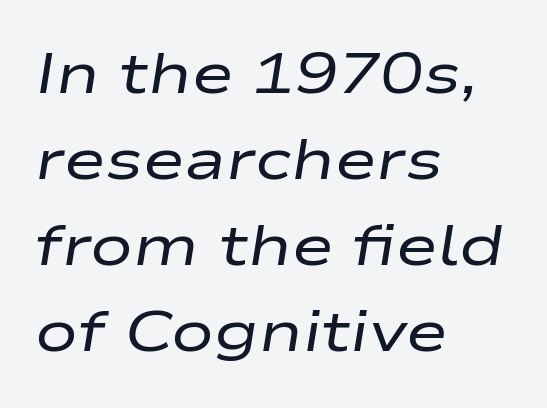
{"italic": "yes", "lean": "right", "slant_degrees": 9, "bold": "no", "weight": "regular", "width": "wide", "stroke_contrast": "low", "x_height": "medium", "monospaced": "no", "underline": "no", "align": "left", "line_spacing": "normal", "line_spacing_ratio": 1.51, "letter_spacing": "normal", "letter_spacing_em": 0.0, "glyph_px": 57}
